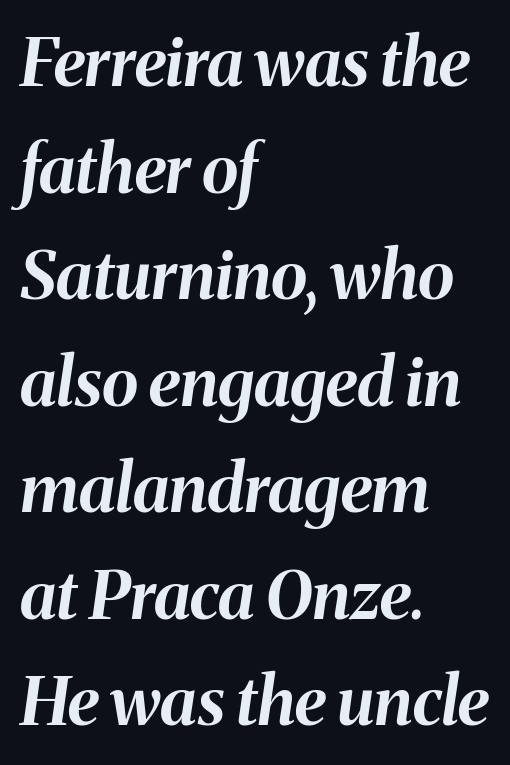
Q: Is the text bold? A: Yes.
Q: Is the text italic (slanted)? A: Yes, it leans right by about 8 degrees.
Q: Is the text underlined? A: No.
Q: How is the paragraph aligned? A: Left-aligned.
Q: Is the spacing between letters normal or unusually wide? A: Normal.
Q: Is the spacing between lines tight, normal or loose? A: Normal.
Q: Width (condensed, normal, or wide)? A: Normal.
Q: Stroke contrast? A: Medium.
Q: x-height? A: Medium.
Q: Monospaced? A: No.
